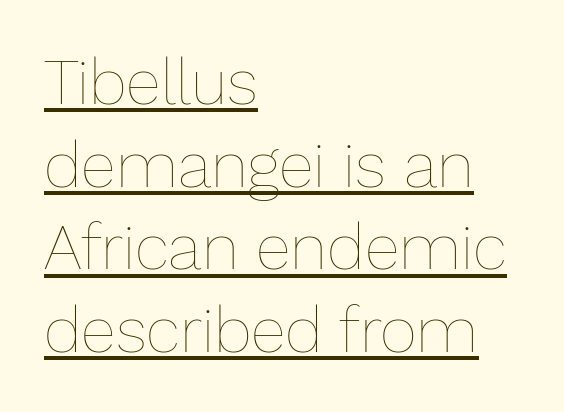
Proportional: the letters do not fall into vertical columns. On a weight scale, this lands at 450 or below. All the whitespace from short lines collects on the right. Glyph-to-glyph distance matches everyday printed text. Notice how descenders clear the ascenders below comfortably — that's standard leading. Has an underline been added? It has.
